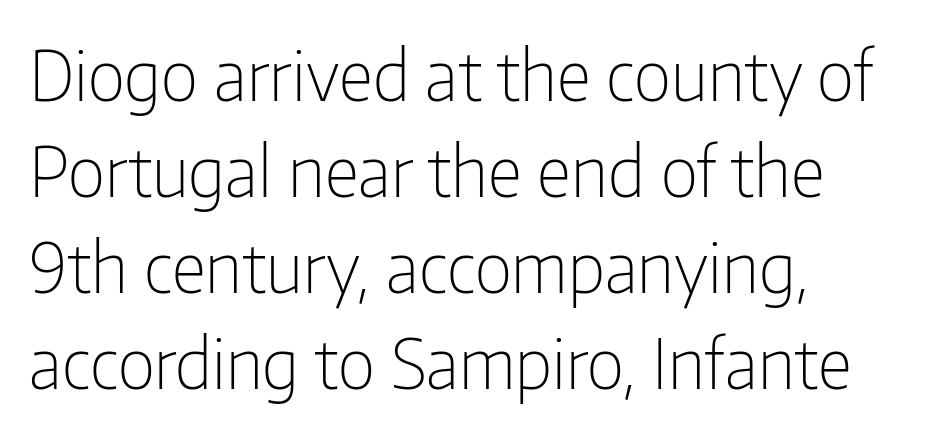
{"serif": "no", "italic": "no", "bold": "no", "weight": "light", "width": "condensed", "stroke_contrast": "low", "x_height": "medium", "monospaced": "no", "underline": "no", "align": "left", "line_spacing": "normal", "line_spacing_ratio": 1.39, "letter_spacing": "normal", "letter_spacing_em": 0.0, "glyph_px": 69}
